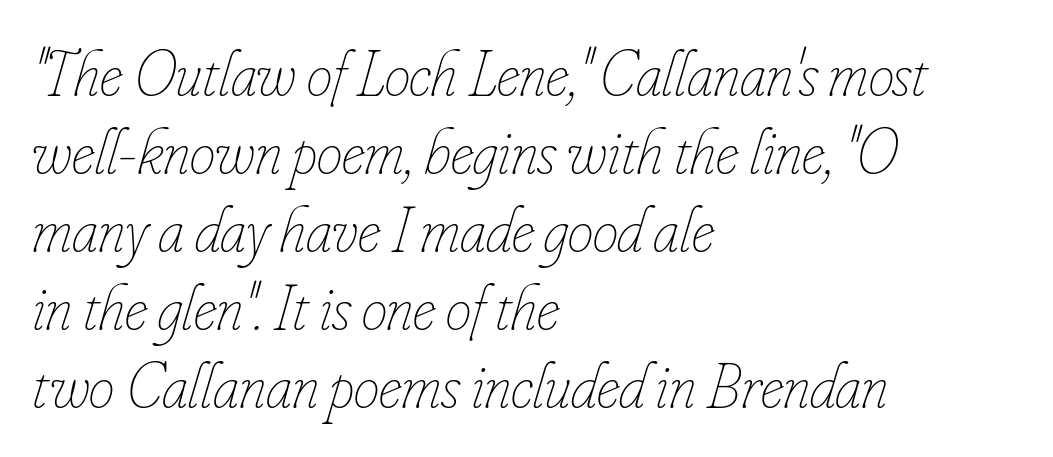
The image shows 65 px thin, condensed type, italic (leaning right); set left-aligned, line spacing 1.2x, normal letter spacing, not underlined; low stroke contrast and a small x-height.
